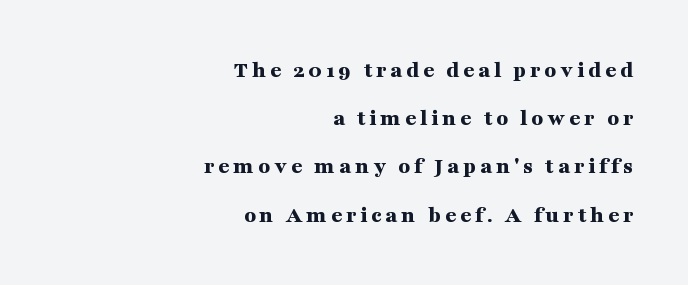
A dark, heavy texture on the line: the type is bold. Beneath every word, the page is bare. The vertical gap from one line to the next is large. Is there any slant? The stems are plumb. Leftover space on each line is placed entirely before the opening word.
